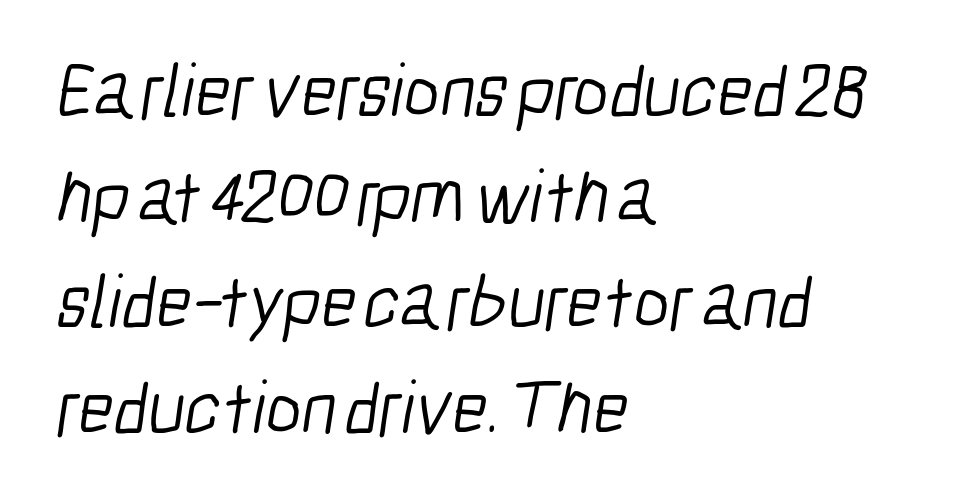
{"serif": "no", "bold": "no", "weight": "light", "width": "condensed", "stroke_contrast": "low", "x_height": "medium", "monospaced": "no", "underline": "no", "align": "left", "line_spacing": "normal", "line_spacing_ratio": 1.39, "letter_spacing": "normal", "letter_spacing_em": 0.0, "glyph_px": 76}
